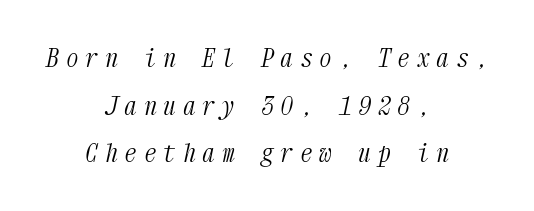
{"italic": "yes", "lean": "right", "slant_degrees": 12, "bold": "no", "underline": "no", "align": "center", "line_spacing": "loose", "line_spacing_ratio": 1.91, "letter_spacing": "wide", "letter_spacing_em": 0.28, "glyph_px": 25}
